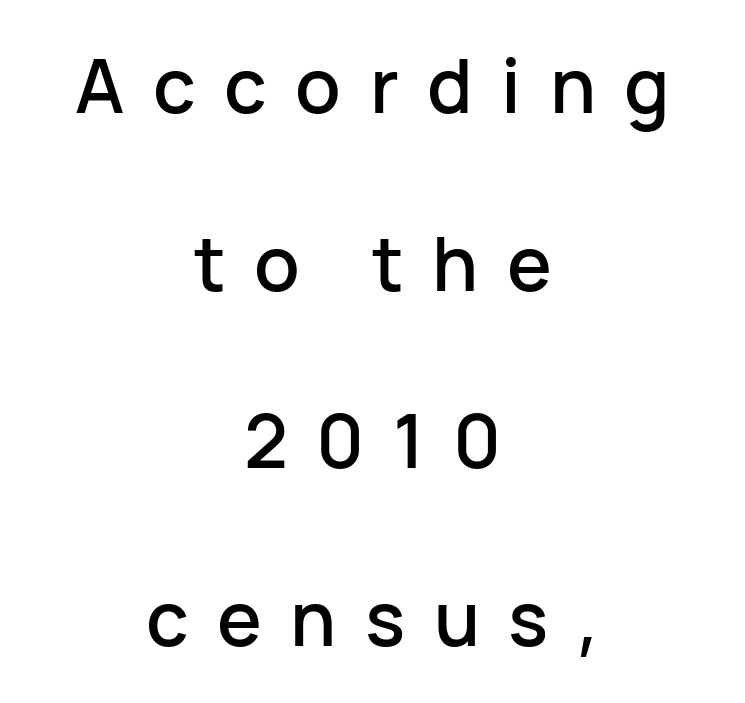
{"serif": "no", "italic": "no", "width": "normal", "stroke_contrast": "low", "x_height": "medium", "monospaced": "no", "underline": "no", "align": "center", "line_spacing": "loose", "line_spacing_ratio": 2.37, "letter_spacing": "wide", "letter_spacing_em": 0.38, "glyph_px": 75}
